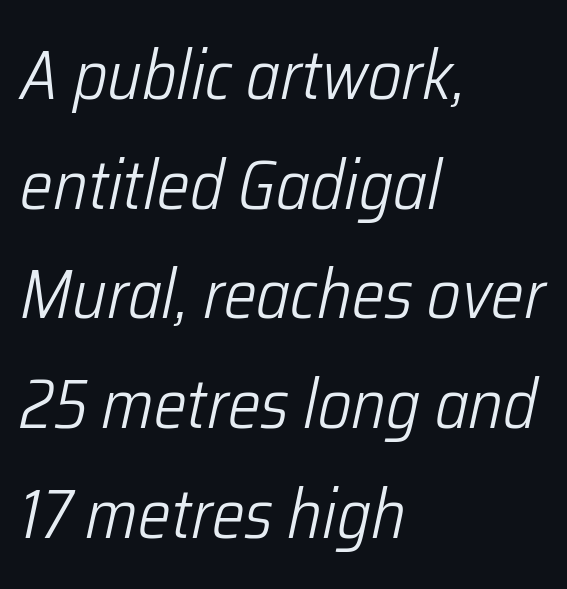
Q: Is the text bold? A: No.
Q: Is the text italic (slanted)? A: Yes, it leans right by about 12 degrees.
Q: Is the text underlined? A: No.
Q: How is the paragraph aligned? A: Left-aligned.
Q: Is the spacing between letters normal or unusually wide? A: Normal.
Q: Is the spacing between lines tight, normal or loose? A: Normal.
Q: Width (condensed, normal, or wide)? A: Condensed.
Q: Stroke contrast? A: Low.
Q: x-height? A: Medium.
Q: Monospaced? A: No.
